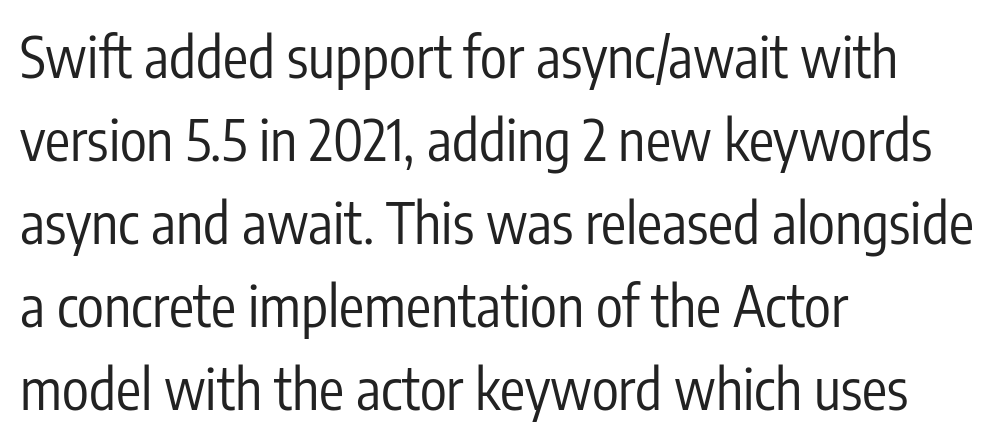
The image shows 56 px regular-weight, condensed sans-serif type, upright; set left-aligned, normal line spacing (1.48x), normal letter spacing, not underlined; low stroke contrast and a medium x-height.
